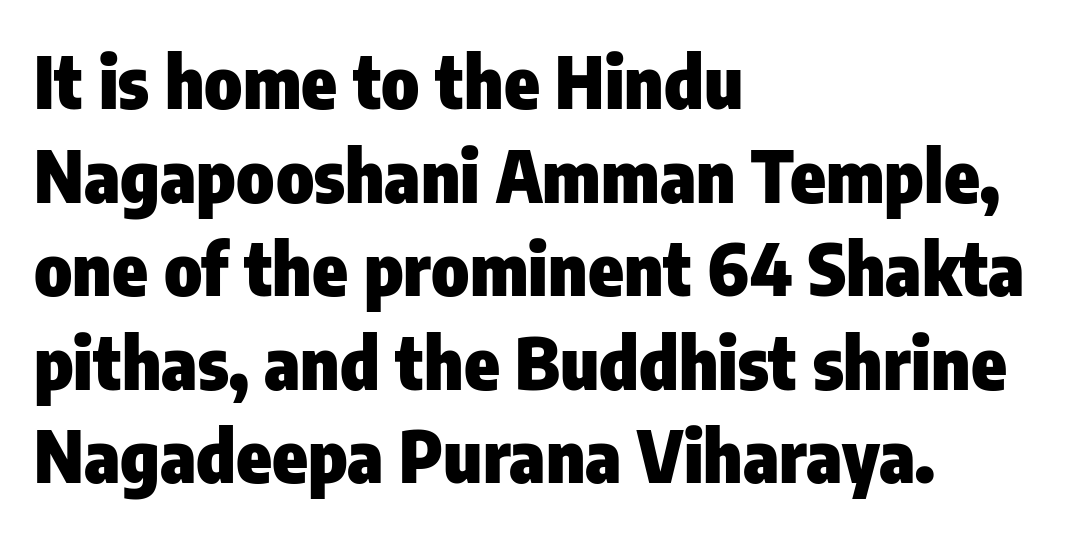
{"serif": "no", "italic": "no", "bold": "yes", "weight": "heavy", "width": "condensed", "stroke_contrast": "low", "x_height": "medium", "monospaced": "no", "underline": "no", "align": "left", "line_spacing": "normal", "line_spacing_ratio": 1.3, "letter_spacing": "normal", "letter_spacing_em": 0.0, "glyph_px": 72}
